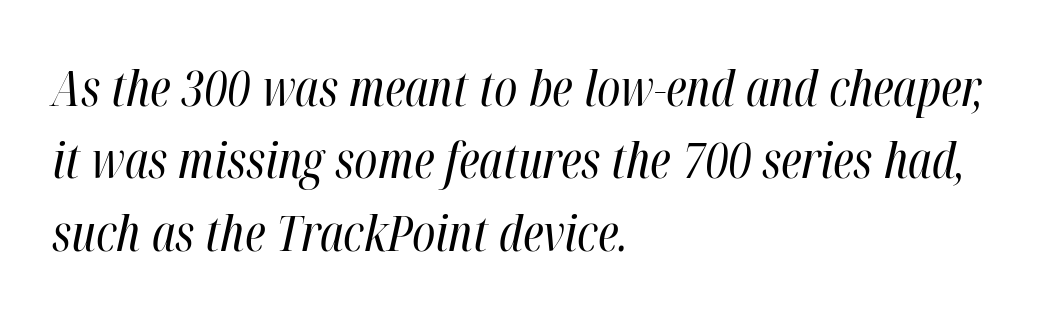
Italic? Definitely — the glyphs are oblique. Rows of type keep a routine distance in the vertical direction. The rendering keeps characters at their native spacing. Caption: face not bold, strokes unweighted. Line starts are locked; line ends wander. Is this a fixed-width face? No — the glyphs have proportional, varying widths.
